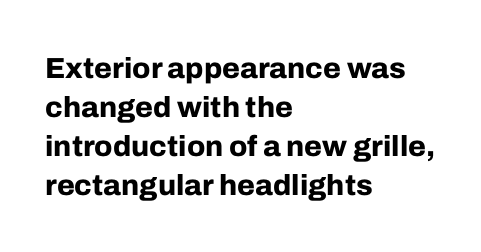
{"serif": "no", "italic": "no", "bold": "yes", "weight": "bold", "width": "normal", "stroke_contrast": "low", "x_height": "medium", "monospaced": "no", "underline": "no", "align": "left", "line_spacing": "normal", "line_spacing_ratio": 1.34, "letter_spacing": "normal", "letter_spacing_em": 0.0, "glyph_px": 29}
